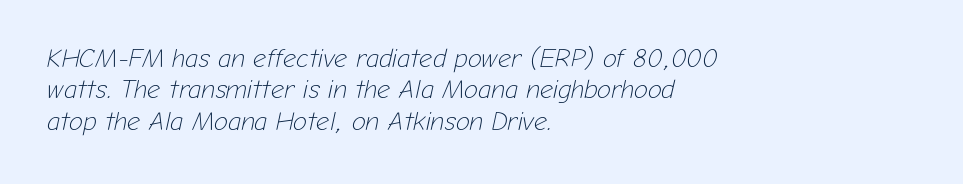
The image shows 26 px text type, italic (leaning right); set left-aligned, line spacing 1.21x, normal letter spacing, not underlined.
